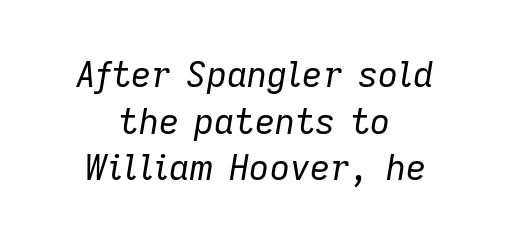
{"italic": "yes", "lean": "right", "slant_degrees": 9, "bold": "no", "weight": "regular", "width": "normal", "stroke_contrast": "low", "x_height": "medium", "monospaced": "no", "underline": "no", "align": "center", "line_spacing": "normal", "line_spacing_ratio": 1.33, "letter_spacing": "normal", "letter_spacing_em": 0.0, "glyph_px": 35}
